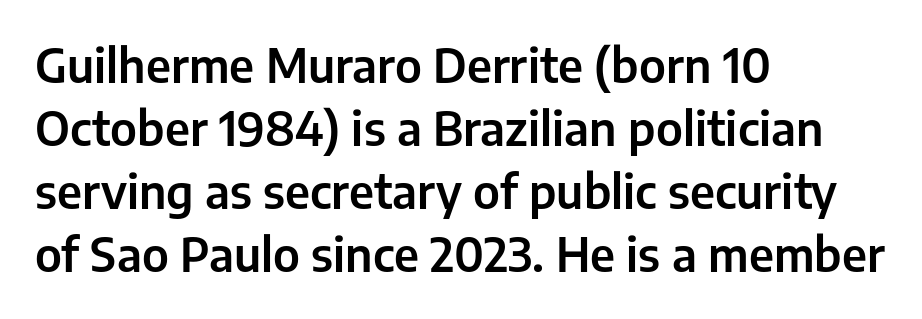
Q: Is the text italic (slanted)? A: No, it is upright.
Q: Is the typeface a serif or a sans-serif typeface? A: Sans-serif.
Q: Is the text underlined? A: No.
Q: How is the paragraph aligned? A: Left-aligned.
Q: Is the spacing between letters normal or unusually wide? A: Normal.
Q: Is the spacing between lines tight, normal or loose? A: Normal.
Q: Width (condensed, normal, or wide)? A: Normal.
Q: Stroke contrast? A: Low.
Q: x-height? A: Medium.
Q: Monospaced? A: No.
